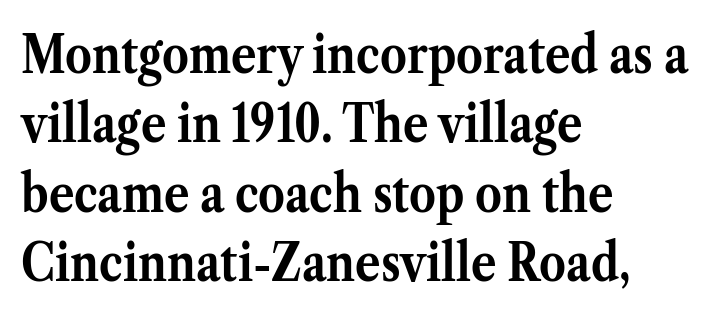
Q: Is the text bold? A: Yes.
Q: Is the text italic (slanted)? A: No, it is upright.
Q: Is the typeface a serif or a sans-serif typeface? A: Serif.
Q: Is the text underlined? A: No.
Q: How is the paragraph aligned? A: Left-aligned.
Q: Is the spacing between letters normal or unusually wide? A: Normal.
Q: Is the spacing between lines tight, normal or loose? A: Normal.
Q: Width (condensed, normal, or wide)? A: Normal.
Q: Stroke contrast? A: Medium.
Q: x-height? A: Medium.
Q: Monospaced? A: No.
